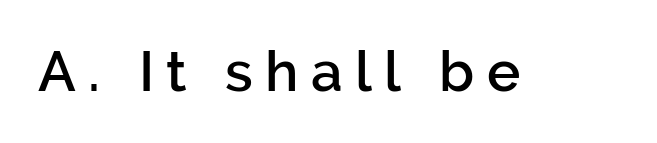
Spacing verdict: proportional, widths tailored to each character. Its strokes are somewhat broadened, the hallmark of semibold type. Clear beneath every line of the passage. Type style note: lacks serifs.
